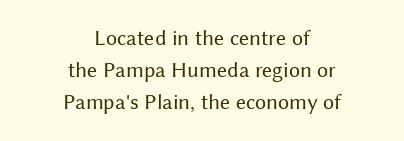
The strip under each line holds only bare page. Horizontal bands of white between lines are of average thickness. Weight class: somewhere from thin through regular. Quick note: not italic, upright. The paragraph shown floats in the horizontal middle. You could call the tracking neutral — neither tight nor loose.
